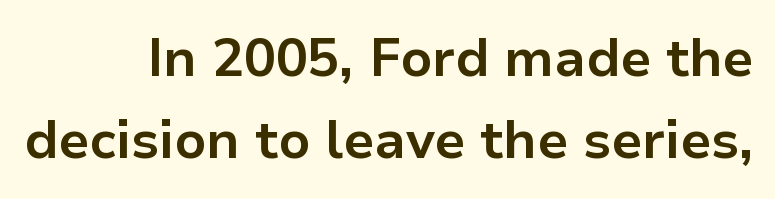
Q: Is the text bold? A: Yes.
Q: Is the text italic (slanted)? A: No, it is upright.
Q: Is the typeface a serif or a sans-serif typeface? A: Sans-serif.
Q: Is the text underlined? A: No.
Q: How is the paragraph aligned? A: Right-aligned.
Q: Is the spacing between letters normal or unusually wide? A: Normal.
Q: Is the spacing between lines tight, normal or loose? A: Normal.
Q: Width (condensed, normal, or wide)? A: Normal.
Q: Stroke contrast? A: Low.
Q: x-height? A: Medium.
Q: Monospaced? A: No.
